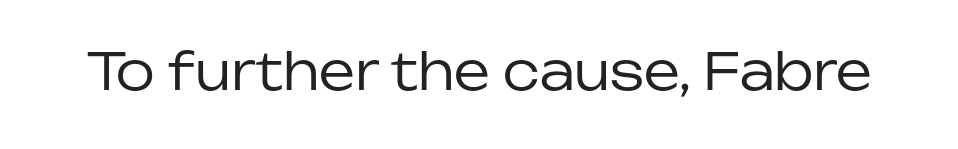
The image shows 51 px regular-weight sans-serif type, upright; set normal letter spacing, not underlined; low stroke contrast and a medium x-height.
